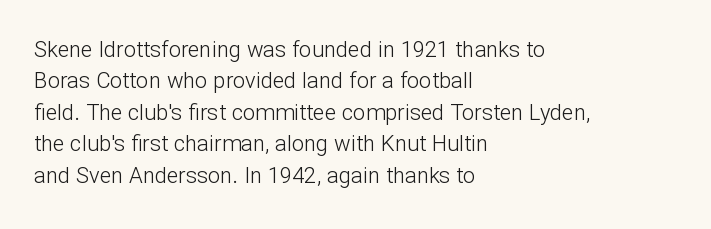
{"italic": "no", "bold": "no", "underline": "no", "align": "left", "line_spacing": "normal", "line_spacing_ratio": 1.43, "letter_spacing": "normal", "letter_spacing_em": 0.0, "glyph_px": 22}
